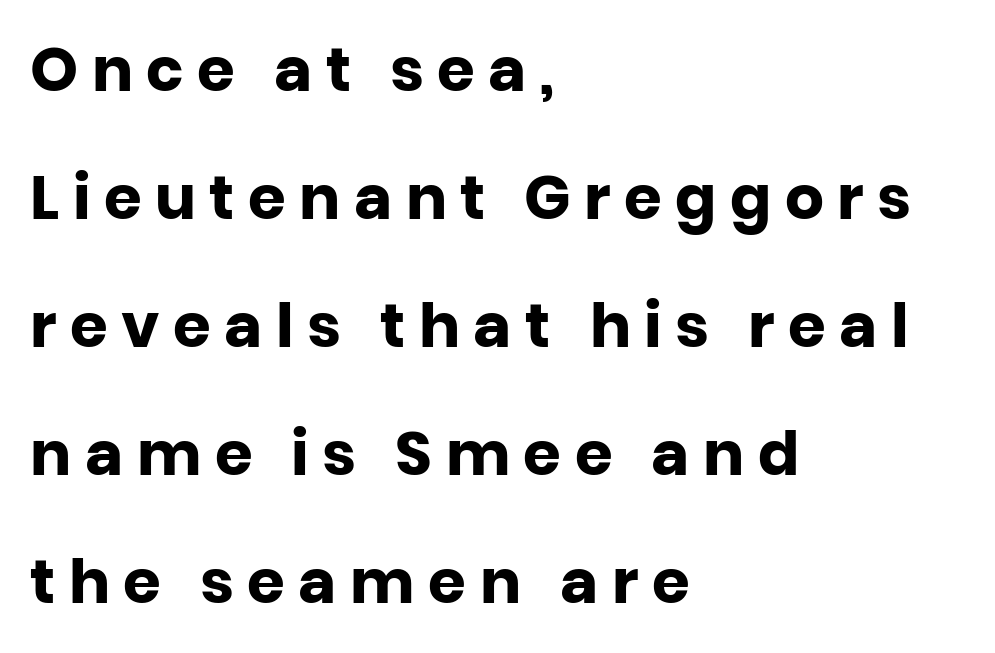
The image shows 61 px heavy sans-serif type, upright; set left-aligned, loose line spacing (2.1x), unusually wide letter spacing (+0.22 em), not underlined; low stroke contrast and a large x-height.
